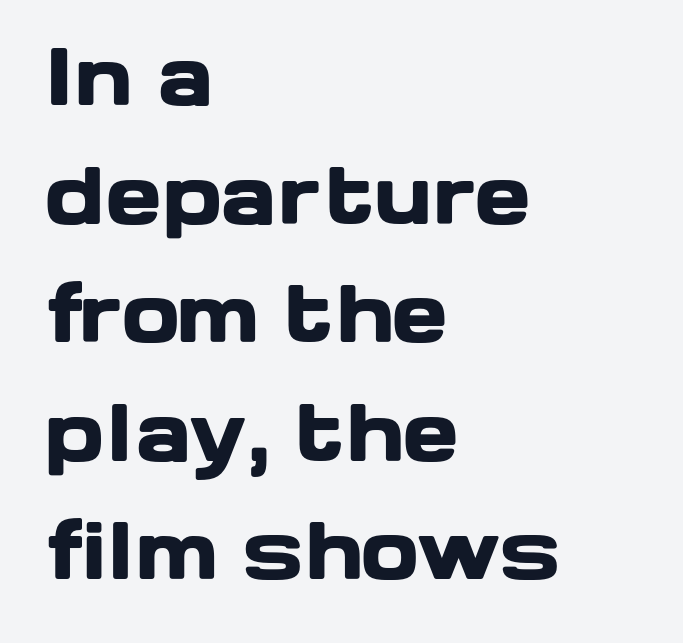
Its strokes are broad and dark, the hallmark of bold type. This sample has the flowing, uneven cadence of proportional lettering. Anything drawn beneath the words? Only blank space. The specimen reads as upright at a glance. The block of text has a typical density, with ordinary space between rows.
